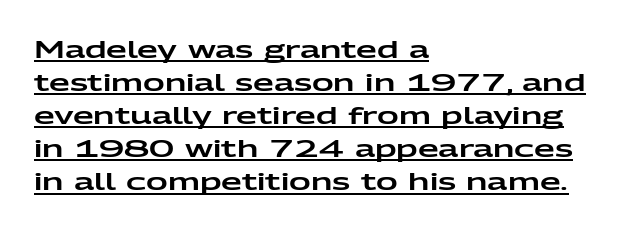
The image shows 24 px text type, upright; set left-aligned, normal line spacing (1.38x), normal letter spacing, underlined.
